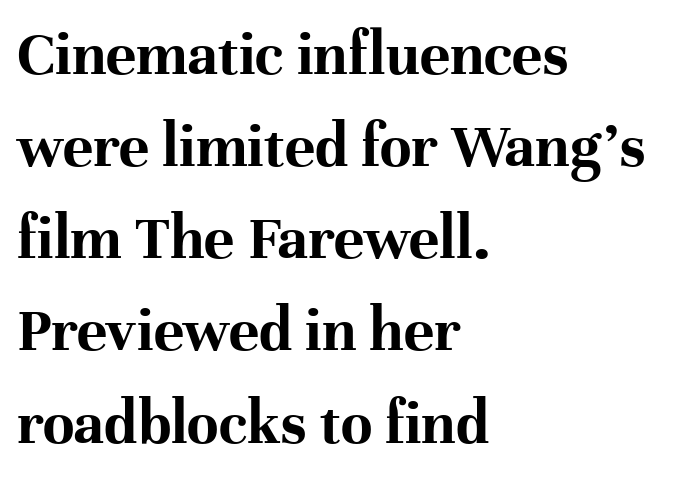
The image shows 64 px bold serif type, upright; set left-aligned, normal line spacing (1.44x), normal letter spacing, not underlined; high stroke contrast and a medium x-height.
